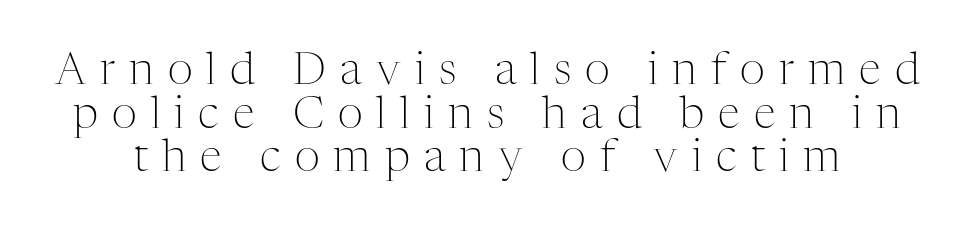
The image shows 44 px light serif type, upright; set tight line spacing (0.99x), unusually wide letter spacing (+0.32 em), not underlined; medium stroke contrast and a medium x-height.
